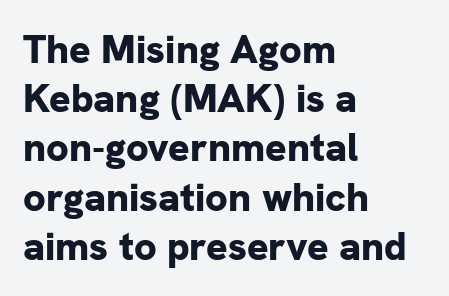
Glance below the letters and you will spot only blank space. Heft: maximum for text — a bold. What kind of face is this? One without serifs — a sans. Letter spacing: default.
